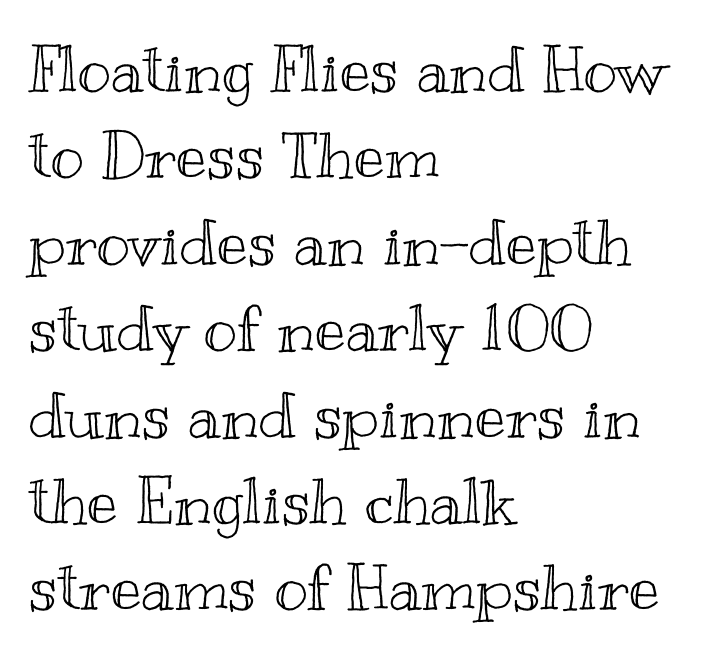
{"italic": "no", "width": "wide", "x_height": "small", "monospaced": "no", "underline": "no", "align": "left", "line_spacing": "normal", "line_spacing_ratio": 1.35, "letter_spacing": "normal", "letter_spacing_em": 0.0, "glyph_px": 64}
